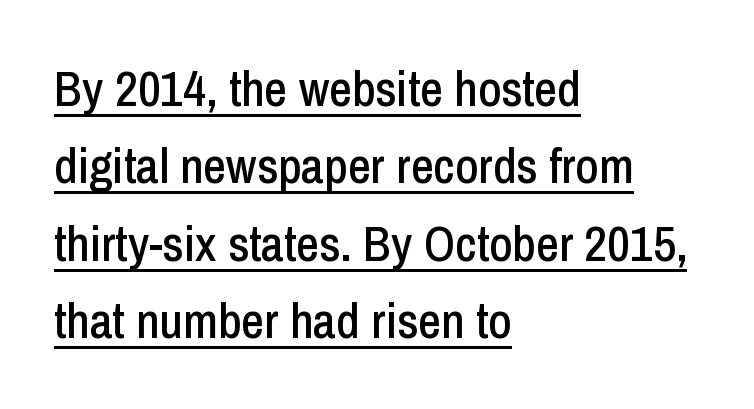
The image shows 50 px condensed sans-serif type, upright; set left-aligned, normal line spacing (1.55x), normal letter spacing, underlined; low stroke contrast and a medium x-height.
